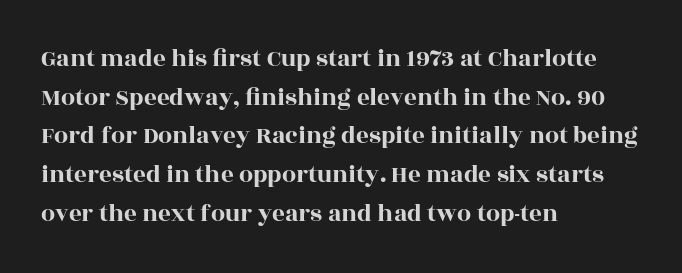
The image shows 25 px text type, upright; set left-aligned, normal line spacing (1.55x), normal letter spacing, not underlined.
